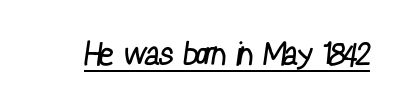
The letters look calm and open, with moderate or lighter stems. Each word holds together tightly as a unit, with standard inter-letter gaps. A typesetter would label this face a sans. The words here are underlined. These lines are rendered in a variable-pitch font.
